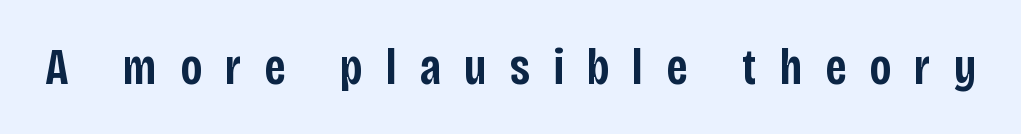
Q: Is the text bold? A: Semi-bold.
Q: Is the text italic (slanted)? A: No, it is upright.
Q: Is the typeface a serif or a sans-serif typeface? A: Sans-serif.
Q: Is the text underlined? A: No.
Q: Is the spacing between letters normal or unusually wide? A: Unusually wide.
Q: Width (condensed, normal, or wide)? A: Condensed.
Q: Stroke contrast? A: Low.
Q: x-height? A: Large.
Q: Monospaced? A: No.
